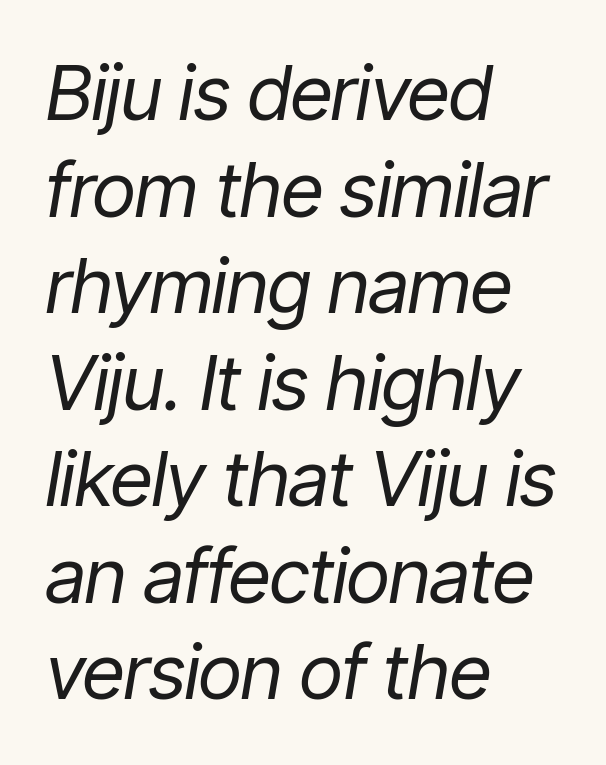
The image shows 76 px regular-weight, condensed type, italic (leaning right); set left-aligned, normal line spacing (1.27x), normal letter spacing, not underlined; low stroke contrast and a medium x-height.
